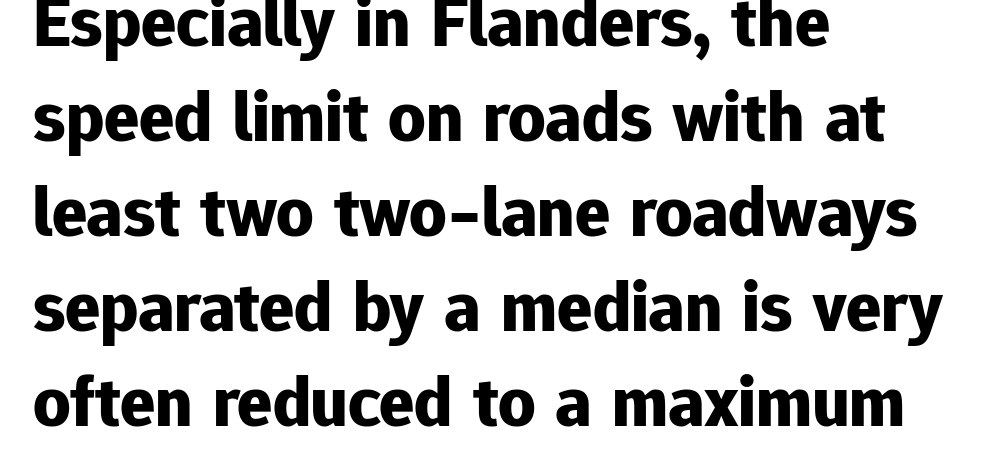
The image shows 73 px bold sans-serif type, upright; set left-aligned, normal line spacing (1.3x), normal letter spacing, not underlined; low stroke contrast and a medium x-height.
